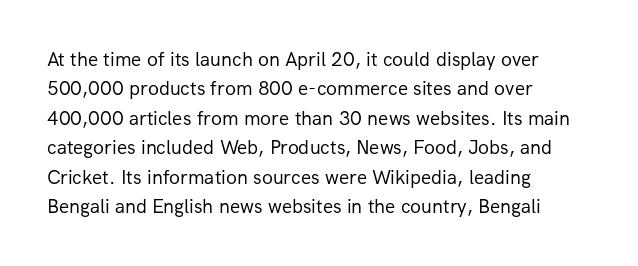
{"italic": "no", "bold": "no", "underline": "no", "align": "left", "line_spacing": "normal", "line_spacing_ratio": 1.47, "letter_spacing": "normal", "letter_spacing_em": 0.0, "glyph_px": 20}
